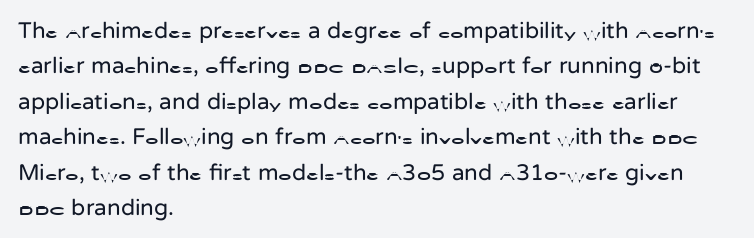
{"italic": "no", "bold": "no", "underline": "no", "align": "left", "line_spacing": "normal", "line_spacing_ratio": 1.54, "letter_spacing": "normal", "letter_spacing_em": 0.0, "glyph_px": 23}
